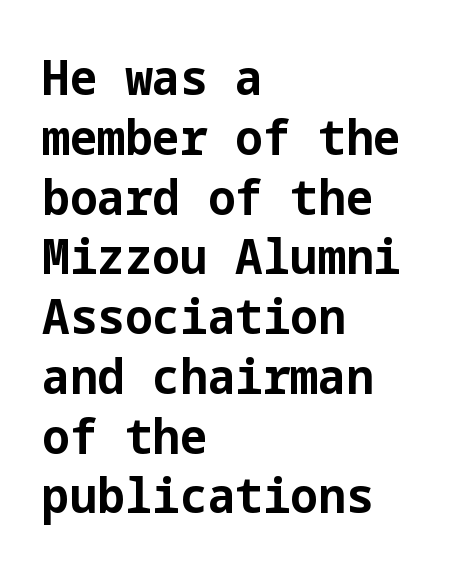
The foot of each line stays bare and open. The letters carry no serifs — their stems end cleanly without finishing strokes. Does the lettering tilt? It doesn't — this is upright. Where is the straight margin? On the left. As a designer I'd log this as weight 700, bold.
